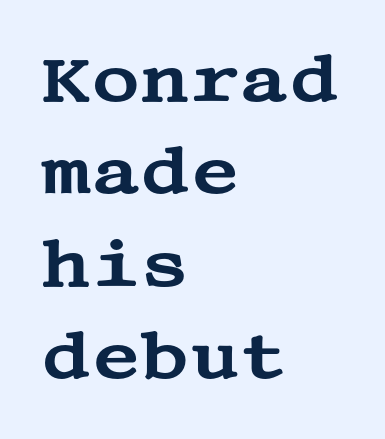
Every stem runs plumb, perpendicular to the baseline. The line texture is even and compact thanks to regular tracking. Students, observe: this is what conventionally led text looks like. Glance below the letters and you will spot only blank space.
